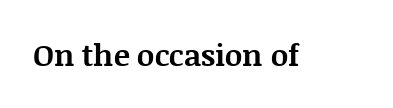
Q: Is the text bold? A: Yes.
Q: Is the text italic (slanted)? A: No, it is upright.
Q: Is the typeface a serif or a sans-serif typeface? A: Serif.
Q: Is the text underlined? A: No.
Q: Is the spacing between letters normal or unusually wide? A: Normal.
Q: Width (condensed, normal, or wide)? A: Normal.
Q: Stroke contrast? A: Medium.
Q: x-height? A: Large.
Q: Monospaced? A: No.
